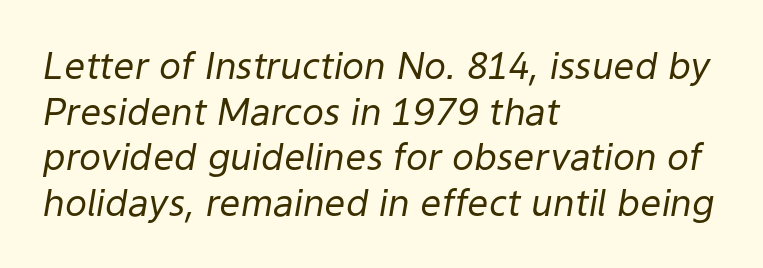
The image shows 37 px regular-weight type, italic (leaning right); set left-aligned, line spacing 1.23x, normal letter spacing, not underlined; low stroke contrast and a medium x-height.
